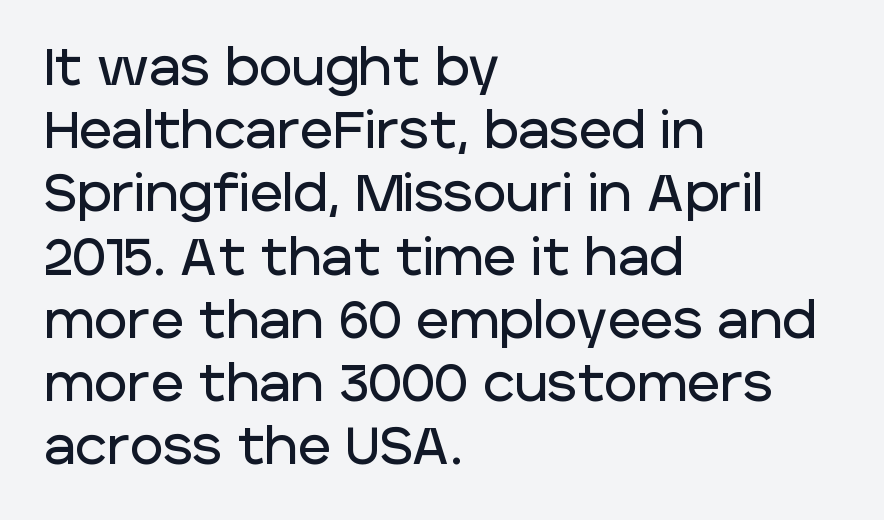
Q: Is the text italic (slanted)? A: No, it is upright.
Q: Is the typeface a serif or a sans-serif typeface? A: Sans-serif.
Q: Is the text underlined? A: No.
Q: How is the paragraph aligned? A: Left-aligned.
Q: Is the spacing between letters normal or unusually wide? A: Normal.
Q: Width (condensed, normal, or wide)? A: Normal.
Q: Stroke contrast? A: Low.
Q: x-height? A: Large.
Q: Monospaced? A: No.
